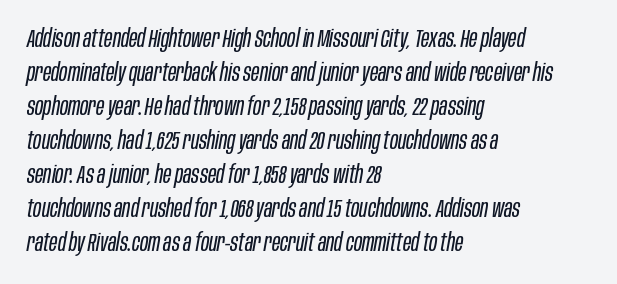
The image shows 25 px text type, italic (leaning right); set left-aligned, normal line spacing (1.36x), normal letter spacing, not underlined.
